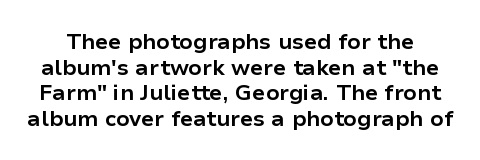
These lines were composed using upright roman letters. The foot of each line stays bare and open. How heavy is the stroke? Heavy — this is a bold. Short note: letters normally spaced.
